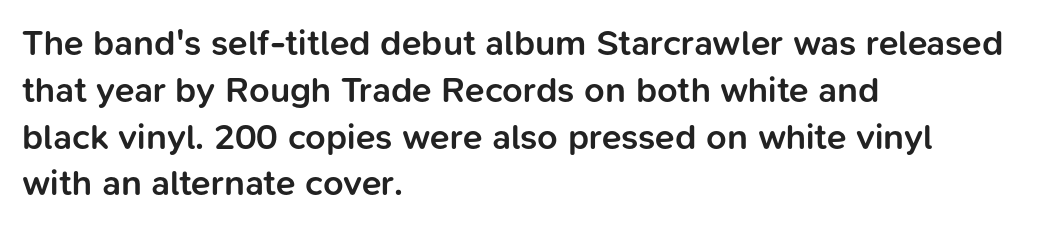
A classic flush-left, rag-right setting is used for this passage. Vertically, the passage feels balanced, rows spaced as you'd expect. You could call the tracking neutral — neither tight nor loose. The baseline area is clear. Nope, no serifs anywhere on these letters.
